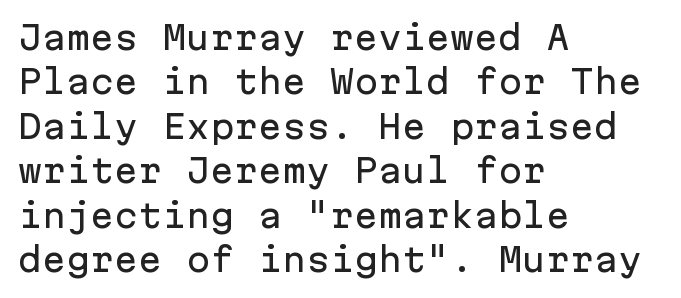
The image shows 32 px sans-serif type, upright, monospaced; set left-aligned, normal line spacing (1.39x), normal letter spacing, not underlined; low stroke contrast and a medium x-height.
